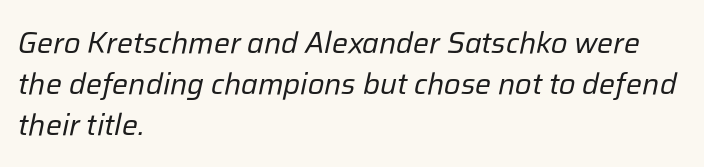
Q: Is the text bold? A: No.
Q: Is the text italic (slanted)? A: Yes, it leans right by about 12 degrees.
Q: Is the text underlined? A: No.
Q: How is the paragraph aligned? A: Left-aligned.
Q: Is the spacing between letters normal or unusually wide? A: Normal.
Q: Is the spacing between lines tight, normal or loose? A: Normal.
Q: Width (condensed, normal, or wide)? A: Normal.
Q: Stroke contrast? A: Low.
Q: x-height? A: Medium.
Q: Monospaced? A: No.
